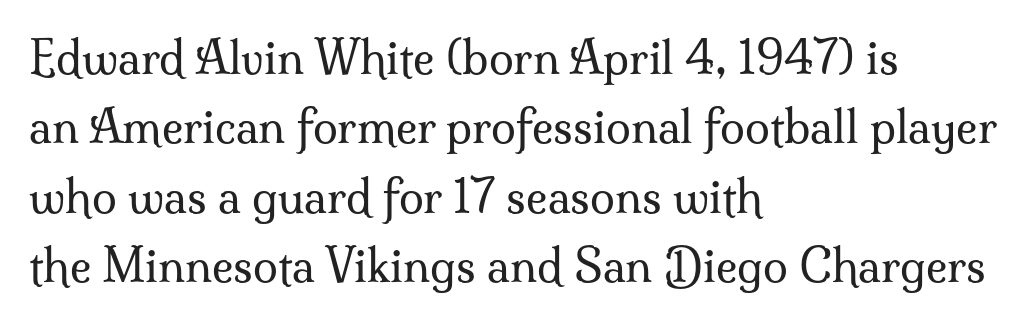
Q: Is the text bold? A: No.
Q: Is the text italic (slanted)? A: No, it is upright.
Q: Is the typeface a serif or a sans-serif typeface? A: Serif.
Q: Is the text underlined? A: No.
Q: How is the paragraph aligned? A: Left-aligned.
Q: Is the spacing between letters normal or unusually wide? A: Normal.
Q: Is the spacing between lines tight, normal or loose? A: Normal.
Q: Width (condensed, normal, or wide)? A: Normal.
Q: Stroke contrast? A: Medium.
Q: x-height? A: Small.
Q: Monospaced? A: No.
